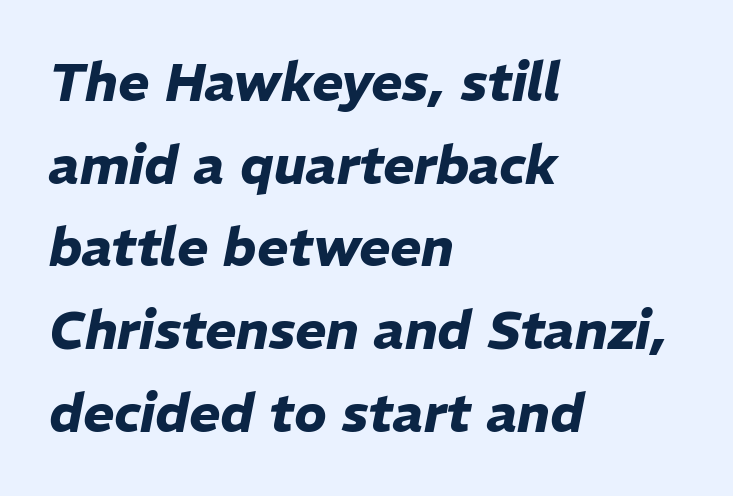
The image shows 53 px heavy type, italic (leaning right); set left-aligned, normal line spacing (1.56x), normal letter spacing, not underlined; low stroke contrast and a medium x-height.
